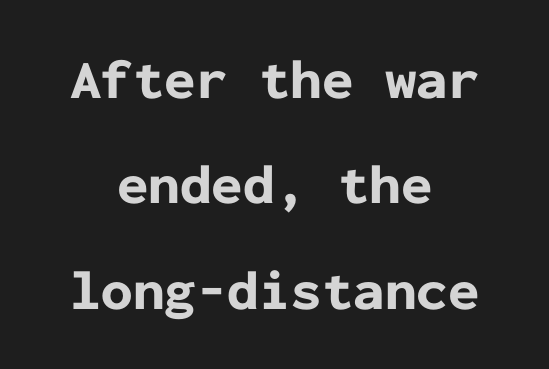
The image shows 56 px bold sans-serif type, upright, monospaced; set centered, line spacing 1.88x, normal letter spacing, not underlined; low stroke contrast and a medium x-height.
